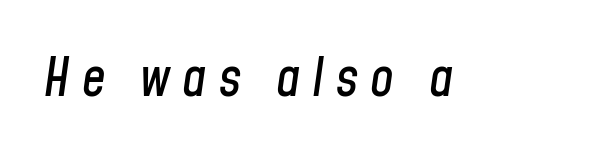
A typesetter would call this heavily tracked-out type. Words float on clear page, feet unadorned. Tall strokes in this sample are angled rather than plumb. The letters advance in unequal steps, a hallmark of proportional type.
